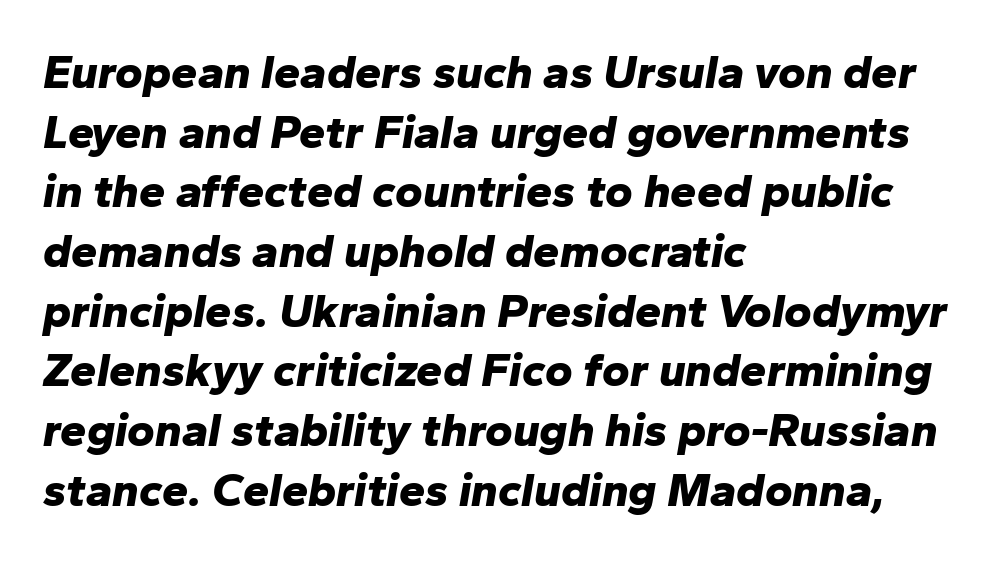
{"italic": "yes", "lean": "right", "slant_degrees": 10, "bold": "yes", "weight": "bold", "width": "normal", "stroke_contrast": "low", "x_height": "medium", "monospaced": "no", "underline": "no", "align": "left", "line_spacing": "normal", "line_spacing_ratio": 1.27, "letter_spacing": "normal", "letter_spacing_em": 0.0, "glyph_px": 47}
